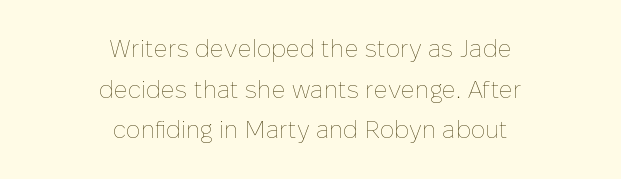
The image shows 24 px text type, upright; set centered, normal line spacing (1.69x), normal letter spacing, not underlined.
